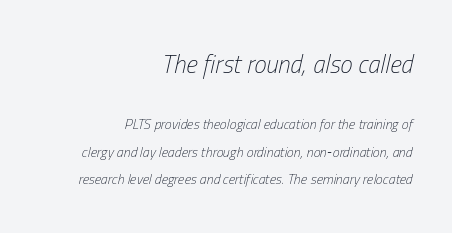
{"italic": "yes", "lean": "right", "slant_degrees": 13, "bold": "no", "underline": "no", "align": "right", "line_spacing": "loose", "line_spacing_ratio": 1.99, "letter_spacing": "normal", "letter_spacing_em": 0.0, "larger_block": "first", "size_ratio": 1.79, "glyph_px": 25}
